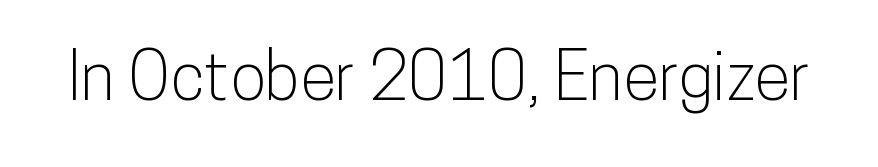
{"serif": "no", "italic": "no", "width": "condensed", "stroke_contrast": "low", "x_height": "medium", "monospaced": "no", "underline": "no", "letter_spacing": "normal", "letter_spacing_em": 0.0, "glyph_px": 66}
